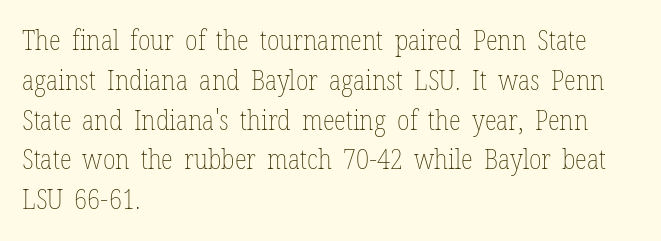
Q: Is the text bold? A: No.
Q: Is the text italic (slanted)? A: No, it is upright.
Q: Is the text underlined? A: No.
Q: How is the paragraph aligned? A: Left-aligned.
Q: Is the spacing between letters normal or unusually wide? A: Normal.
Q: Is the spacing between lines tight, normal or loose? A: Normal.
Q: Width (condensed, normal, or wide)? A: Condensed.
Q: Stroke contrast? A: Low.
Q: x-height? A: Medium.
Q: Monospaced? A: No.
